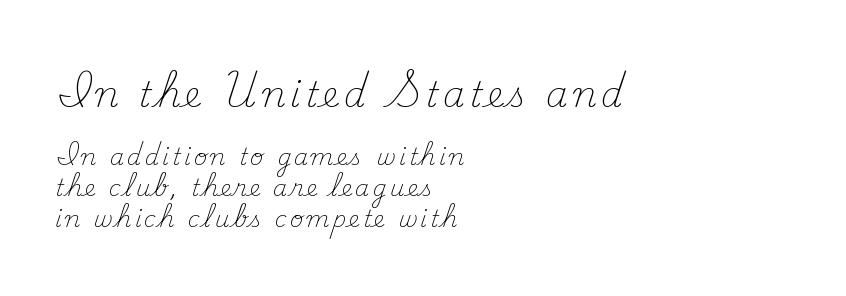
{"serif": "yes", "bold": "no", "weight": "light", "width": "normal", "stroke_contrast": "medium", "x_height": "small", "monospaced": "no", "underline": "no", "align": "left", "line_spacing": "normal", "line_spacing_ratio": 1.36, "larger_block": "first", "size_ratio": 1.52, "glyph_px": 35}
